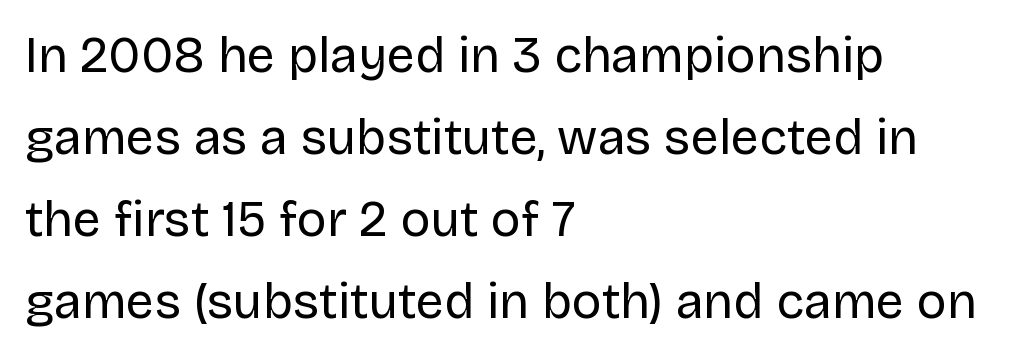
Stem width sits at or under what a default text font uses. Nothing sits at the stroke ends, so this counts as sans-serif. Nothing unusual about the tracking: characters are spaced as the font intends. Check under the words: just untouched page. Here the designer chose a conventional face with non-uniform glyph widths.
